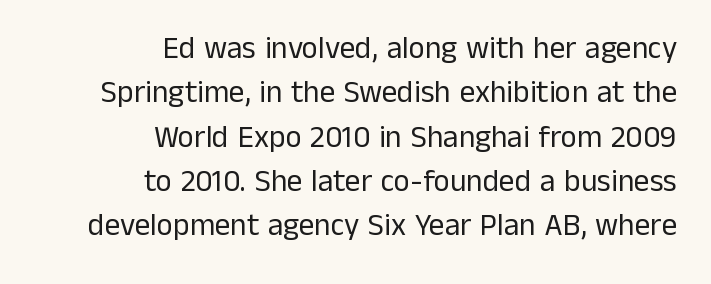
The image shows 31 px regular-weight sans-serif type, upright; set right-aligned, normal line spacing (1.43x), normal letter spacing, not underlined; low stroke contrast and a medium x-height.
